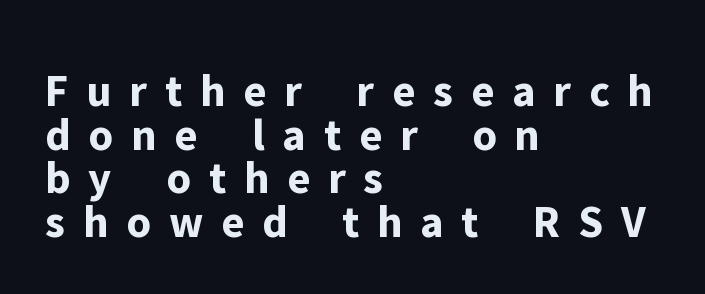
{"serif": "no", "italic": "no", "bold": "yes", "weight": "bold", "width": "normal", "stroke_contrast": "low", "x_height": "medium", "monospaced": "no", "underline": "no", "align": "left", "line_spacing": "tight", "line_spacing_ratio": 0.95, "letter_spacing": "wide", "letter_spacing_em": 0.39, "glyph_px": 46}
